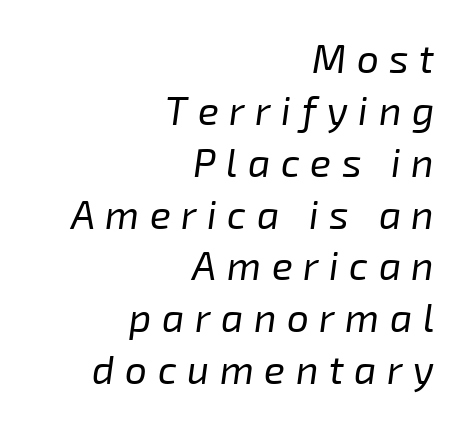
Q: Is the text bold? A: No.
Q: Is the text italic (slanted)? A: Yes, it leans right by about 8 degrees.
Q: Is the text underlined? A: No.
Q: How is the paragraph aligned? A: Right-aligned.
Q: Is the spacing between letters normal or unusually wide? A: Unusually wide.
Q: Is the spacing between lines tight, normal or loose? A: Normal.
Q: Width (condensed, normal, or wide)? A: Normal.
Q: Stroke contrast? A: Low.
Q: x-height? A: Medium.
Q: Monospaced? A: No.
